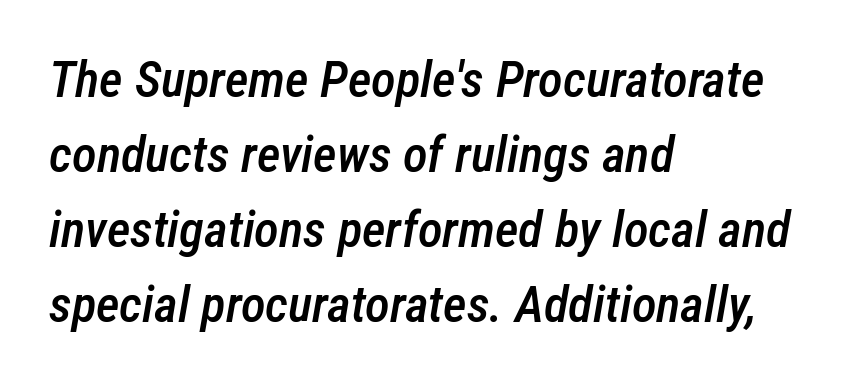
The image shows 51 px semibold, condensed type, italic (leaning right); set left-aligned, normal line spacing (1.47x), normal letter spacing, not underlined; low stroke contrast and a medium x-height.
